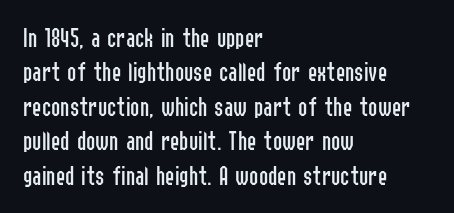
{"serif": "no", "italic": "no", "bold": "no", "weight": "regular", "width": "condensed", "stroke_contrast": "low", "x_height": "medium", "monospaced": "no", "underline": "no", "align": "left", "line_spacing_ratio": 1.23, "letter_spacing": "normal", "letter_spacing_em": 0.0, "glyph_px": 28}
